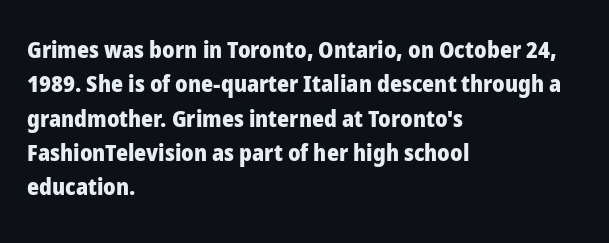
{"italic": "no", "bold": "yes", "underline": "no", "align": "left", "line_spacing": "normal", "line_spacing_ratio": 1.49, "letter_spacing": "normal", "letter_spacing_em": 0.0, "glyph_px": 23}
